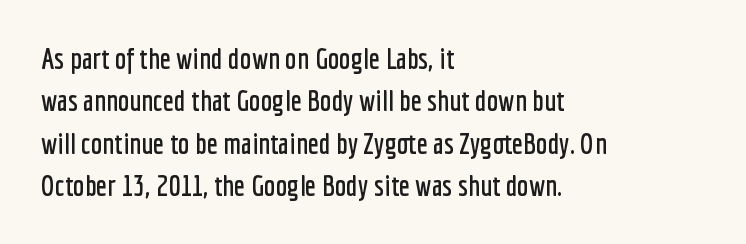
Q: Is the text italic (slanted)? A: No, it is upright.
Q: Is the typeface a serif or a sans-serif typeface? A: Sans-serif.
Q: Is the text underlined? A: No.
Q: How is the paragraph aligned? A: Left-aligned.
Q: Is the spacing between letters normal or unusually wide? A: Normal.
Q: Is the spacing between lines tight, normal or loose? A: Normal.
Q: Width (condensed, normal, or wide)? A: Condensed.
Q: Stroke contrast? A: Low.
Q: x-height? A: Medium.
Q: Monospaced? A: No.
